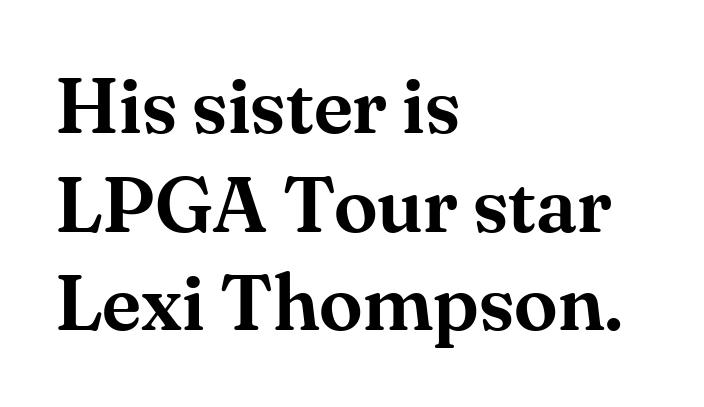
Q: Is the text italic (slanted)? A: No, it is upright.
Q: Is the typeface a serif or a sans-serif typeface? A: Serif.
Q: Is the text underlined? A: No.
Q: How is the paragraph aligned? A: Left-aligned.
Q: Is the spacing between letters normal or unusually wide? A: Normal.
Q: Is the spacing between lines tight, normal or loose? A: Normal.
Q: Width (condensed, normal, or wide)? A: Normal.
Q: Stroke contrast? A: Medium.
Q: x-height? A: Small.
Q: Monospaced? A: No.
